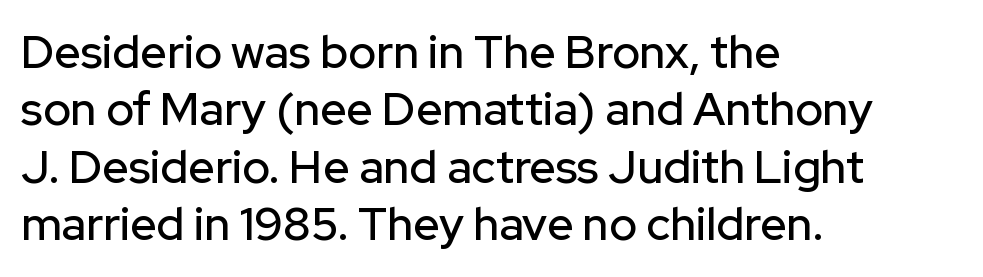
The image shows 46 px sans-serif type, upright; set left-aligned, normal line spacing (1.25x), normal letter spacing, not underlined; low stroke contrast and a medium x-height.
